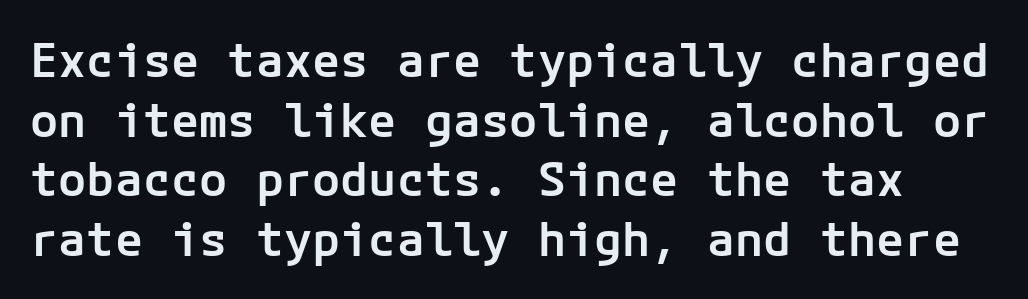
Caption: semibold face, moderately heavy strokes. The letters stand upright; this is a roman face. Underline: absent. If you measured baseline to baseline, you'd find a middling distance. The designer went with a sans here, leaving each stem footless. The gaps between neighbouring characters are ordinary and unremarkable.
